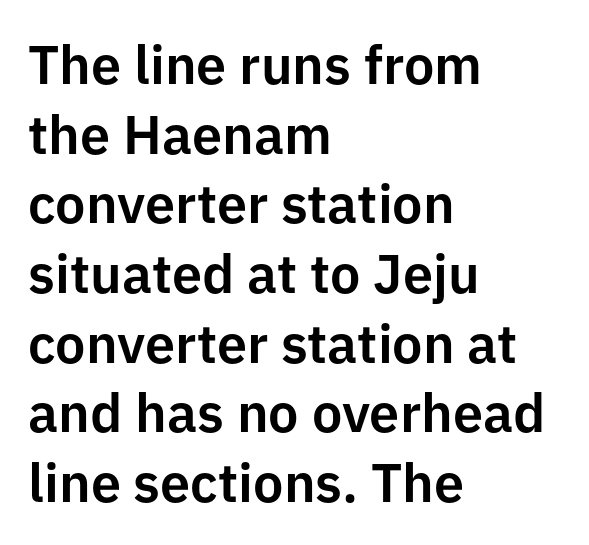
Posture: straight, roman, zero tilt. Nothing unusual about the tracking: characters are spaced as the font intends. Decoration check: the copy has no underline. The paragraph shown leans on its left margin. Letterform terminals end flat and unadorned throughout the passage. The passage shown is typed in a proportional face where columns would drift.
